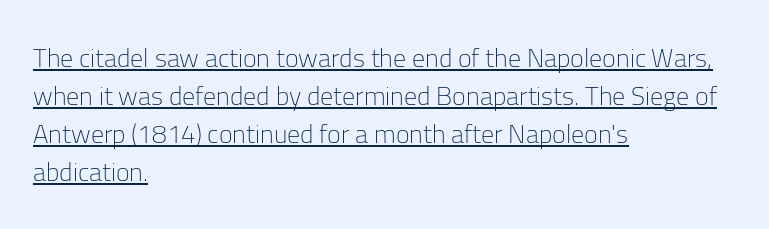
Q: Is the text bold? A: No.
Q: Is the text italic (slanted)? A: No, it is upright.
Q: Is the text underlined? A: Yes.
Q: How is the paragraph aligned? A: Left-aligned.
Q: Is the spacing between letters normal or unusually wide? A: Normal.
Q: Is the spacing between lines tight, normal or loose? A: Normal.
